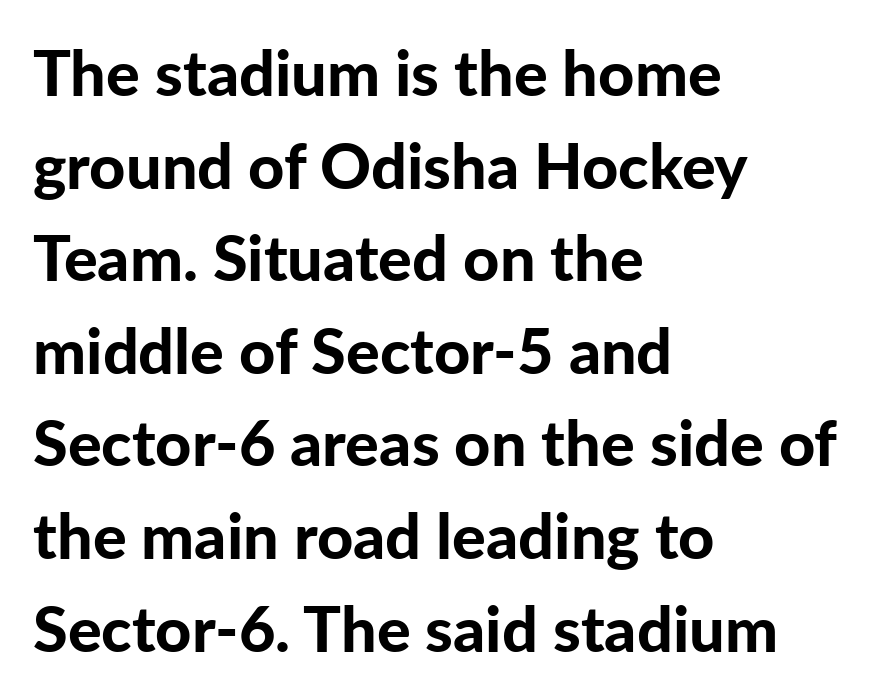
Q: Is the text bold? A: Yes.
Q: Is the text italic (slanted)? A: No, it is upright.
Q: Is the typeface a serif or a sans-serif typeface? A: Sans-serif.
Q: Is the text underlined? A: No.
Q: How is the paragraph aligned? A: Left-aligned.
Q: Is the spacing between letters normal or unusually wide? A: Normal.
Q: Is the spacing between lines tight, normal or loose? A: Normal.
Q: Width (condensed, normal, or wide)? A: Normal.
Q: Stroke contrast? A: Low.
Q: x-height? A: Medium.
Q: Monospaced? A: No.
